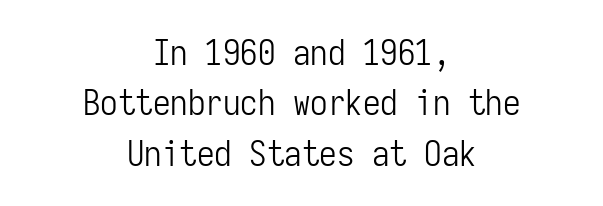
The image shows 35 px light, condensed sans-serif type, upright, monospaced; set centered, normal line spacing (1.44x), normal letter spacing, not underlined; low stroke contrast and a medium x-height.
